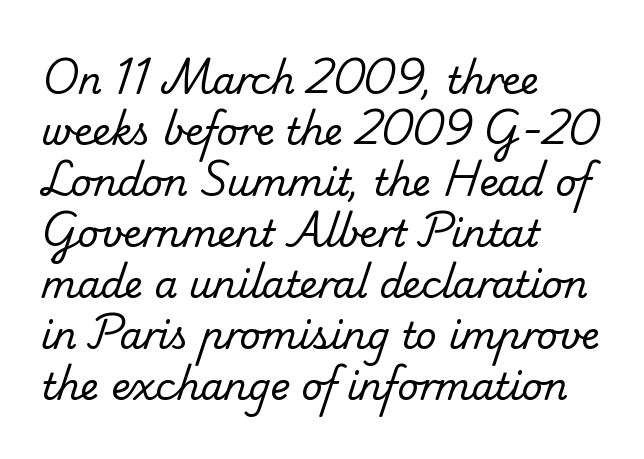
Q: Is the text bold? A: No.
Q: Is the typeface a serif or a sans-serif typeface? A: Serif.
Q: Is the text underlined? A: No.
Q: How is the paragraph aligned? A: Left-aligned.
Q: Is the spacing between letters normal or unusually wide? A: Normal.
Q: Is the spacing between lines tight, normal or loose? A: Normal.
Q: Width (condensed, normal, or wide)? A: Normal.
Q: Stroke contrast? A: Low.
Q: x-height? A: Small.
Q: Monospaced? A: No.
